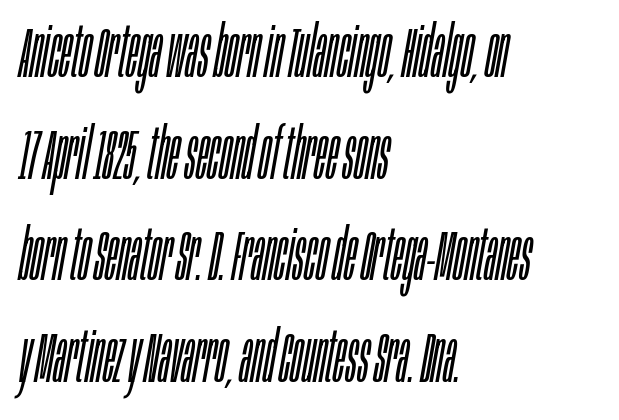
Q: Is the text bold? A: No.
Q: Is the text italic (slanted)? A: Yes, it leans right by about 10 degrees.
Q: Is the text underlined? A: No.
Q: How is the paragraph aligned? A: Left-aligned.
Q: Is the spacing between letters normal or unusually wide? A: Normal.
Q: Is the spacing between lines tight, normal or loose? A: Normal.
Q: Width (condensed, normal, or wide)? A: Condensed.
Q: Stroke contrast? A: Low.
Q: x-height? A: Large.
Q: Monospaced? A: No.
